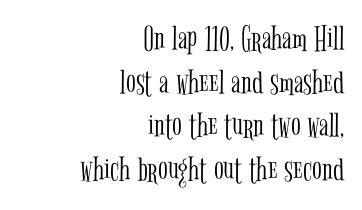
Spacing verdict: proportional, widths tailored to each character. The characters display serif detailing at their extremities. Posture: straight, roman, zero tilt. The letterforms sit at book weight or below. The space beneath each line is pristine and unruled. The compositor pushed each line to the right boundary.
